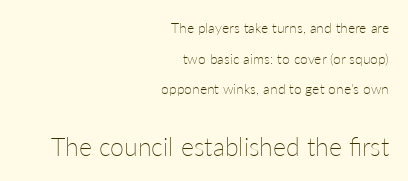
The image shows 25 px text type, upright; set right-aligned, loose line spacing (2.19x), normal letter spacing, not underlined; the second (bottom) block is 1.79x larger.
